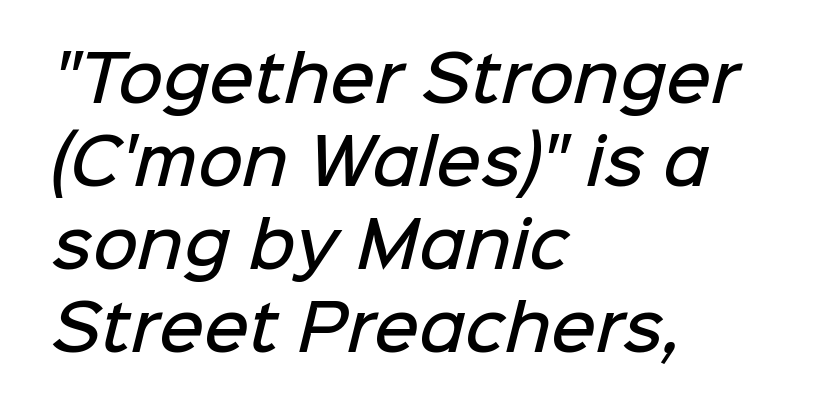
Q: Is the text bold? A: Semi-bold.
Q: Is the typeface a serif or a sans-serif typeface? A: Sans-serif.
Q: Is the text underlined? A: No.
Q: How is the paragraph aligned? A: Left-aligned.
Q: Is the spacing between letters normal or unusually wide? A: Normal.
Q: Is the spacing between lines tight, normal or loose? A: Normal.
Q: Width (condensed, normal, or wide)? A: Normal.
Q: Stroke contrast? A: Low.
Q: x-height? A: Medium.
Q: Monospaced? A: No.
